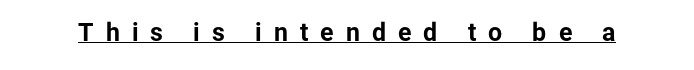
Heft: maximum for text — a bold. Descenders here cross a horizontal rule under the line. A roman cut, with each character standing at attention. Between one letter and the next there's a generous, obvious gap.
